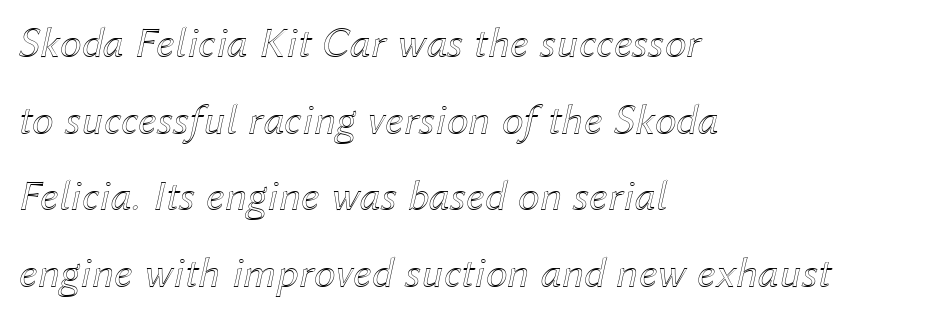
Q: Is the text italic (slanted)? A: Yes, it leans right by about 12 degrees.
Q: Is the text underlined? A: No.
Q: How is the paragraph aligned? A: Left-aligned.
Q: Is the spacing between letters normal or unusually wide? A: Normal.
Q: Width (condensed, normal, or wide)? A: Normal.
Q: x-height? A: Medium.
Q: Monospaced? A: No.
